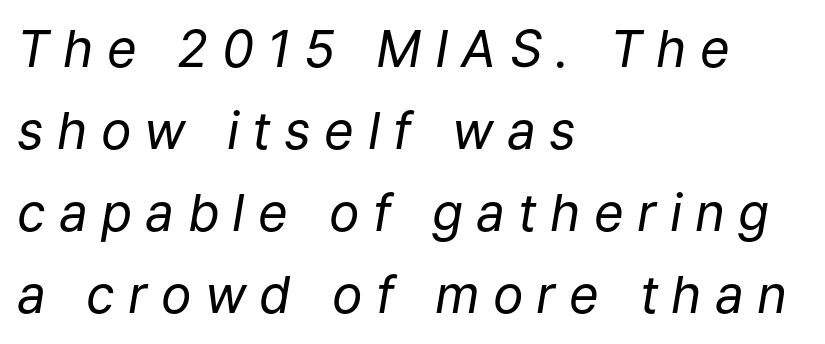
{"italic": "yes", "lean": "right", "slant_degrees": 9, "bold": "no", "weight": "regular", "width": "normal", "stroke_contrast": "low", "x_height": "medium", "monospaced": "no", "underline": "no", "align": "left", "line_spacing": "normal", "line_spacing_ratio": 1.61, "letter_spacing": "wide", "letter_spacing_em": 0.26, "glyph_px": 51}
